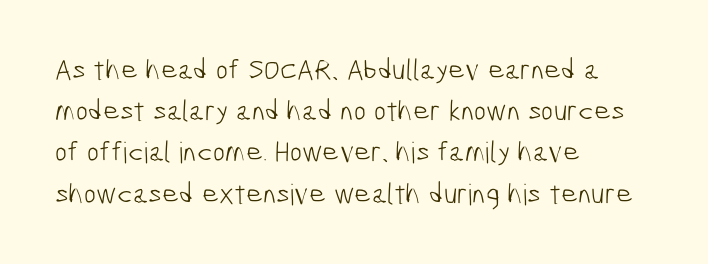
The image shows 29 px light, condensed sans-serif type; set left-aligned, normal line spacing (1.42x), normal letter spacing, not underlined; low stroke contrast and a medium x-height.
